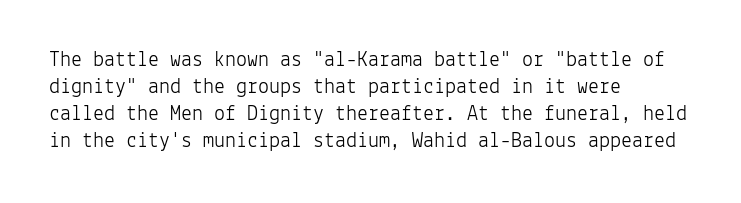
Beneath every word, the page is bare. The lettering holds an erect, upright posture throughout. Caption: face not bold, strokes unweighted. The gaps between neighbouring characters are ordinary and unremarkable.
